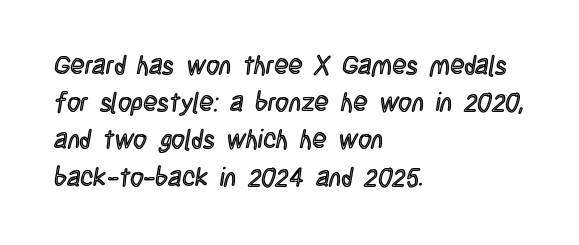
The image shows 26 px text type; set left-aligned, normal line spacing (1.43x), normal letter spacing, not underlined.
